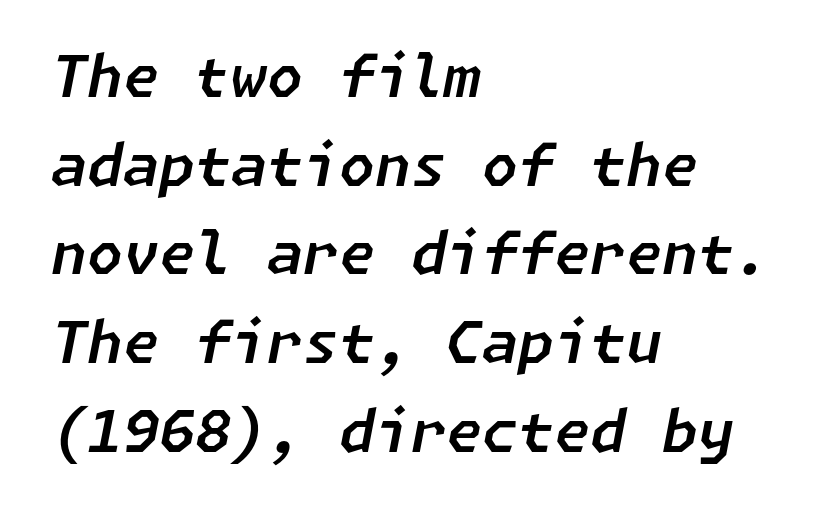
Q: Is the text italic (slanted)? A: Yes, it leans right by about 11 degrees.
Q: Is the text underlined? A: No.
Q: How is the paragraph aligned? A: Left-aligned.
Q: Is the spacing between letters normal or unusually wide? A: Normal.
Q: Is the spacing between lines tight, normal or loose? A: Normal.
Q: Width (condensed, normal, or wide)? A: Normal.
Q: Stroke contrast? A: Low.
Q: x-height? A: Medium.
